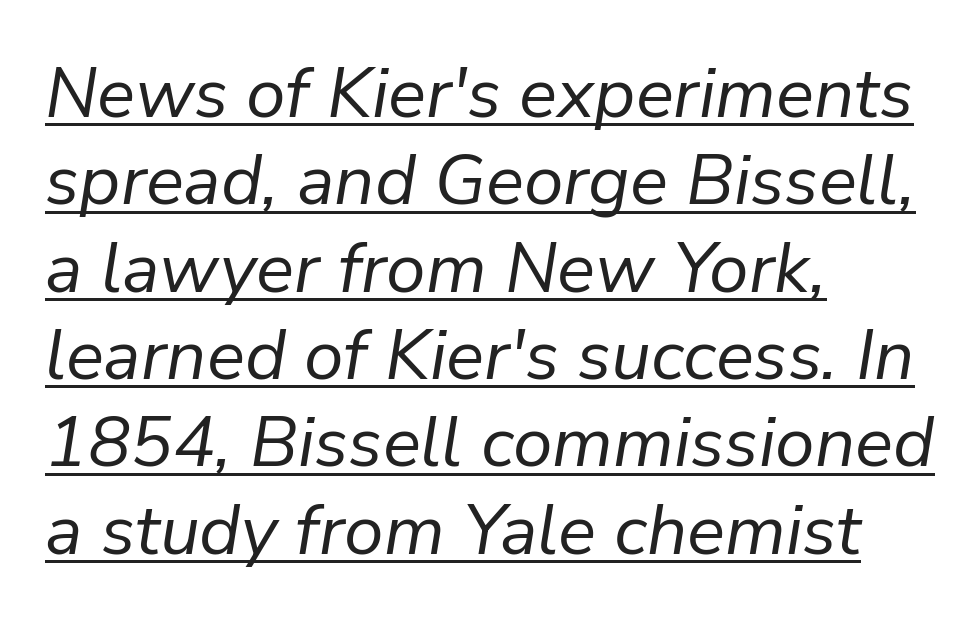
{"italic": "yes", "lean": "right", "slant_degrees": 9, "bold": "no", "weight": "regular", "width": "normal", "stroke_contrast": "low", "x_height": "medium", "monospaced": "no", "underline": "yes", "align": "left", "line_spacing_ratio": 1.23, "letter_spacing": "normal", "letter_spacing_em": 0.0, "glyph_px": 71}
